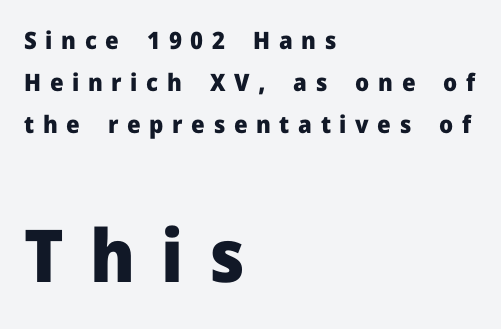
The image shows 73 px heavy sans-serif type, upright; set left-aligned, line spacing 1.75x, unusually wide letter spacing (+0.36 em), not underlined; the second (bottom) block is 3.04x larger; low stroke contrast and a medium x-height.
